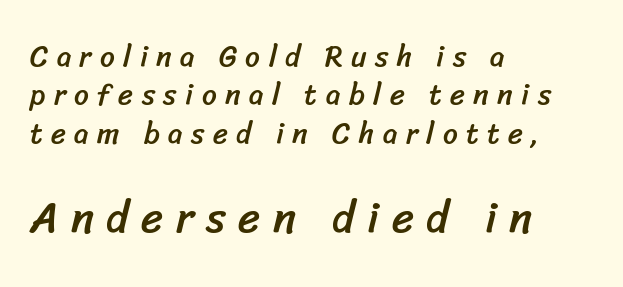
The image shows 43 px sans-serif type; set left-aligned, normal line spacing (1.32x), unusually wide letter spacing (+0.29 em), not underlined; the second (bottom) block is 1.48x larger; low stroke contrast and a medium x-height.
